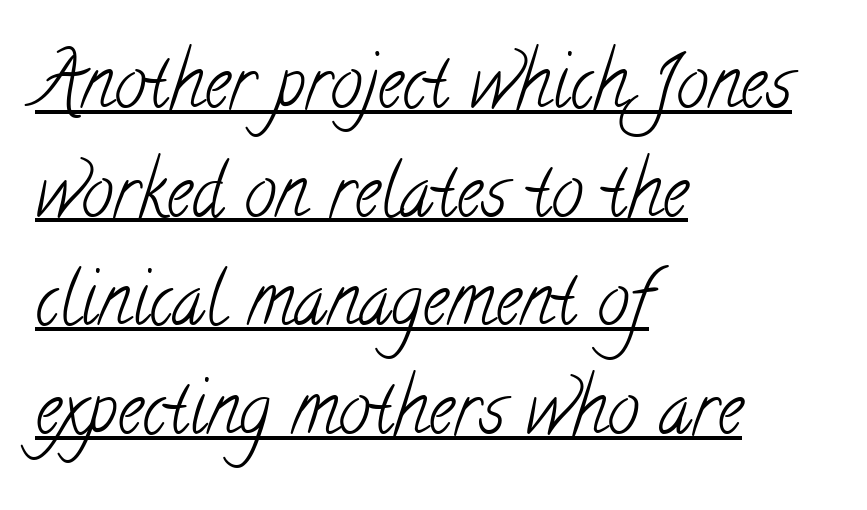
Stroke thickness stays within the range of a standard reading face or lighter. Leading: standard. Quick note: underline on. This is serif lettering, the kind often seen in printed books.
